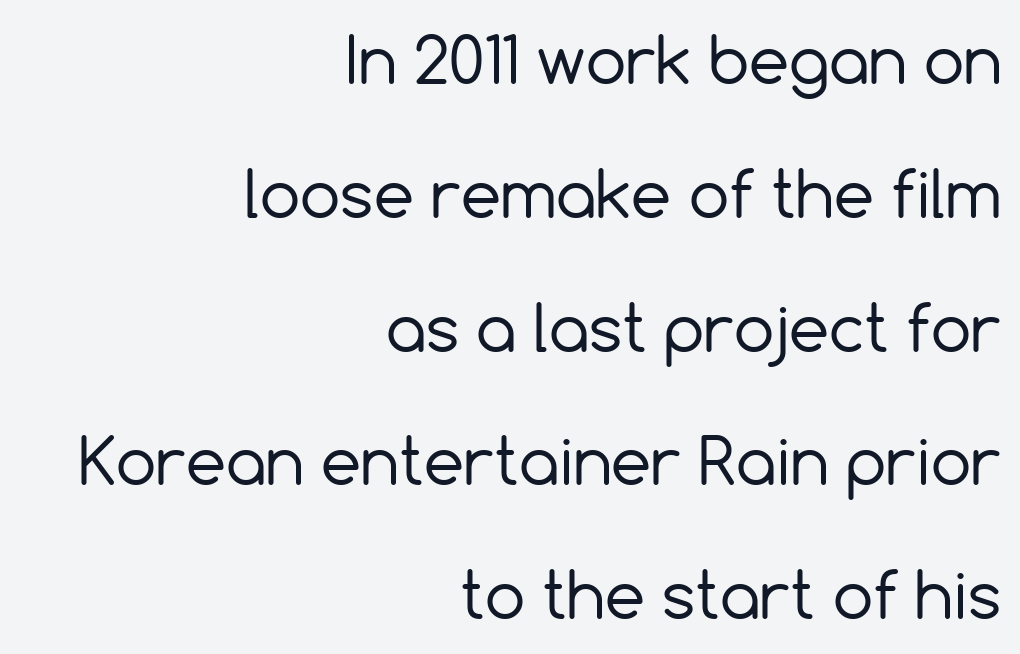
Q: Is the text bold? A: No.
Q: Is the text italic (slanted)? A: No, it is upright.
Q: Is the typeface a serif or a sans-serif typeface? A: Sans-serif.
Q: Is the text underlined? A: No.
Q: How is the paragraph aligned? A: Right-aligned.
Q: Is the spacing between letters normal or unusually wide? A: Normal.
Q: Is the spacing between lines tight, normal or loose? A: Loose.
Q: Width (condensed, normal, or wide)? A: Normal.
Q: x-height? A: Medium.
Q: Monospaced? A: No.
